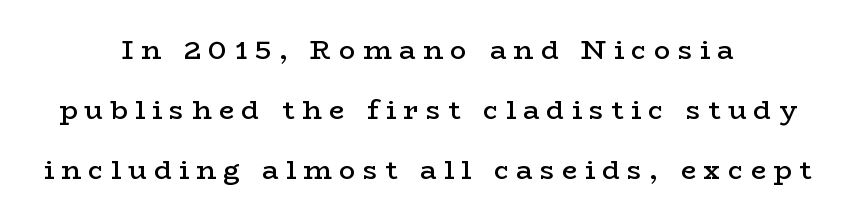
The image shows 27 px text type, upright; set centered, loose line spacing (2.22x), unusually wide letter spacing (+0.28 em), not underlined.
